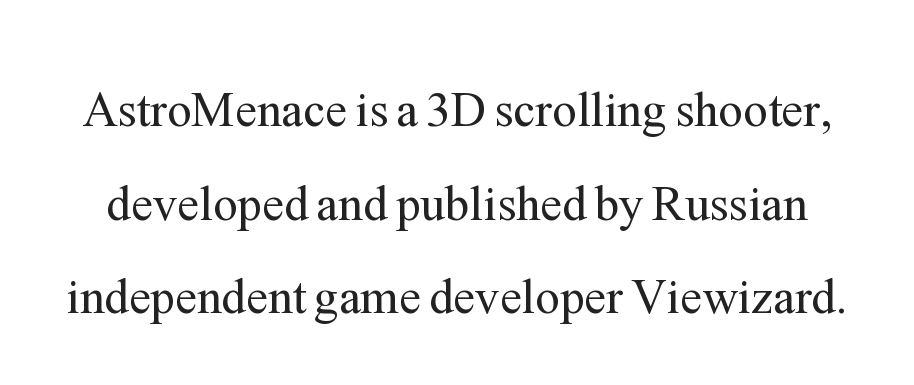
Q: Is the text bold? A: No.
Q: Is the text italic (slanted)? A: No, it is upright.
Q: Is the typeface a serif or a sans-serif typeface? A: Serif.
Q: Is the text underlined? A: No.
Q: Is the spacing between letters normal or unusually wide? A: Normal.
Q: Is the spacing between lines tight, normal or loose? A: Loose.
Q: Width (condensed, normal, or wide)? A: Normal.
Q: Stroke contrast? A: Medium.
Q: x-height? A: Medium.
Q: Monospaced? A: No.
